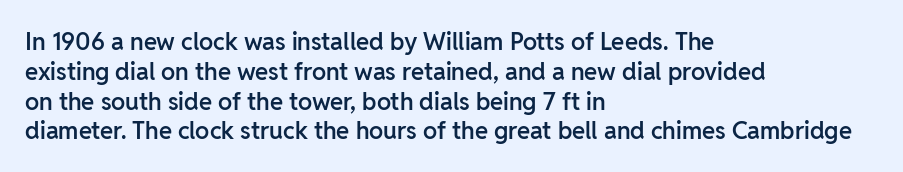
The image shows 24 px text type, upright; set left-aligned, line spacing 1.24x, normal letter spacing, not underlined.
